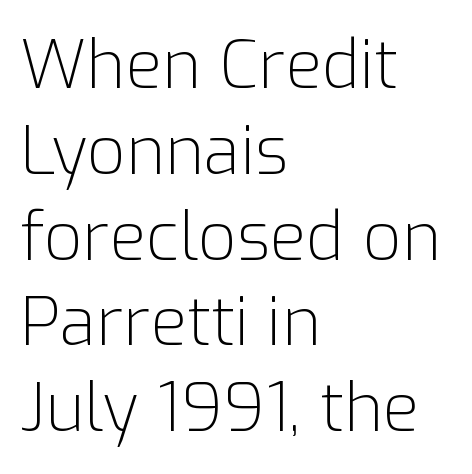
Q: Is the text bold? A: No.
Q: Is the text italic (slanted)? A: No, it is upright.
Q: Is the typeface a serif or a sans-serif typeface? A: Sans-serif.
Q: Is the text underlined? A: No.
Q: How is the paragraph aligned? A: Left-aligned.
Q: Is the spacing between letters normal or unusually wide? A: Normal.
Q: Is the spacing between lines tight, normal or loose? A: Normal.
Q: Width (condensed, normal, or wide)? A: Normal.
Q: Stroke contrast? A: Low.
Q: x-height? A: Medium.
Q: Monospaced? A: No.
